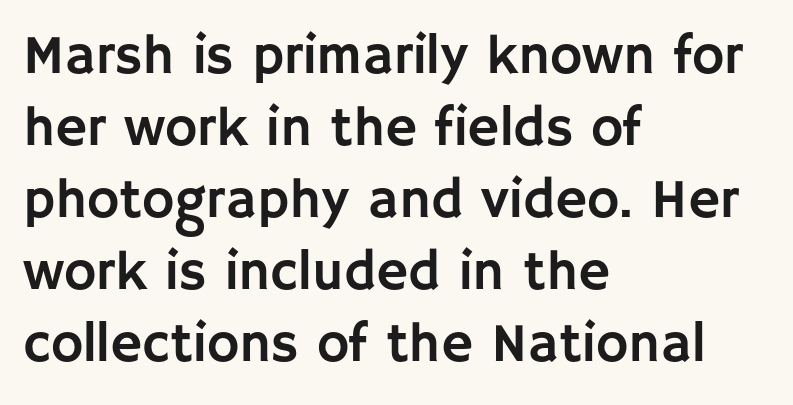
The image shows 55 px sans-serif type, upright; set left-aligned, normal line spacing (1.31x), normal letter spacing, not underlined; low stroke contrast and a large x-height.
